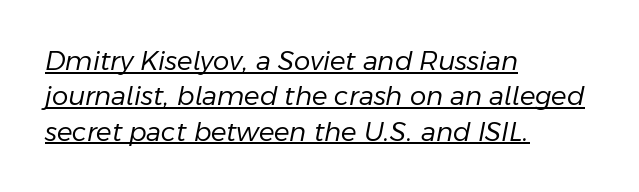
Rows of type keep a routine distance in the vertical direction. This is oblique type, the kind used for emphasis or titles. Each line of the rendering has a horizontal stroke beneath the glyphs. The letters sit at their default tracking, neither squeezed nor spread. Is the type heavy? It reads as light-to-regular instead. Visually the block forms a straight wall on the left and a jagged coastline on the right.
